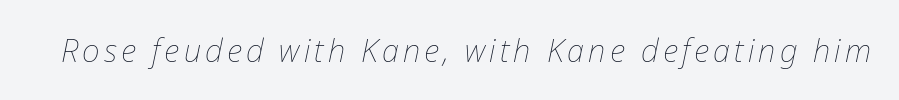
The passage shown is typed in a proportional face where columns would drift. Tall strokes in this sample are angled rather than plumb. Is the stroke heavy? The answer is a plain regular-or-lighter. Lines of text with bare space underneath.
